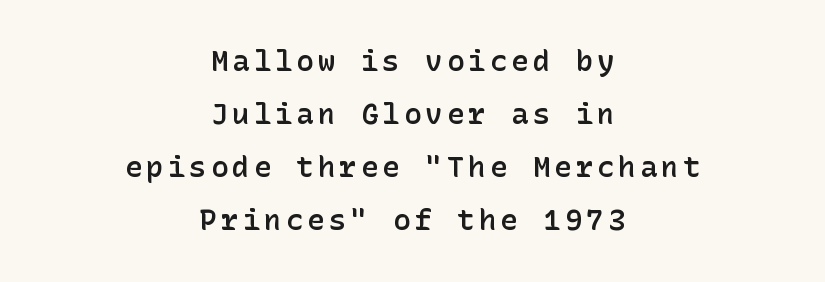
Q: Is the text bold? A: Semi-bold.
Q: Is the text italic (slanted)? A: No, it is upright.
Q: Is the typeface a serif or a sans-serif typeface? A: Sans-serif.
Q: Is the text underlined? A: No.
Q: How is the paragraph aligned? A: Centered.
Q: Width (condensed, normal, or wide)? A: Normal.
Q: Stroke contrast? A: Low.
Q: x-height? A: Medium.
